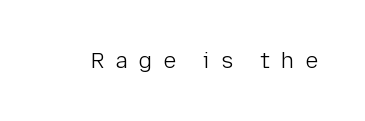
Q: Is the text bold? A: No.
Q: Is the text italic (slanted)? A: No, it is upright.
Q: Is the text underlined? A: No.
Q: Is the spacing between letters normal or unusually wide? A: Unusually wide.
